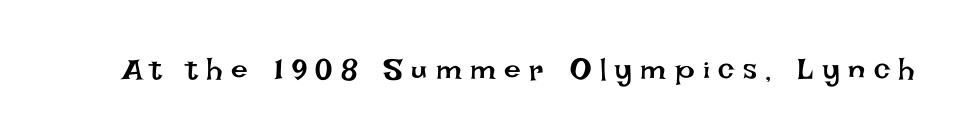
The image shows 30 px regular-weight type, upright; set unusually wide letter spacing (+0.28 em), not underlined; low stroke contrast and a large x-height.
